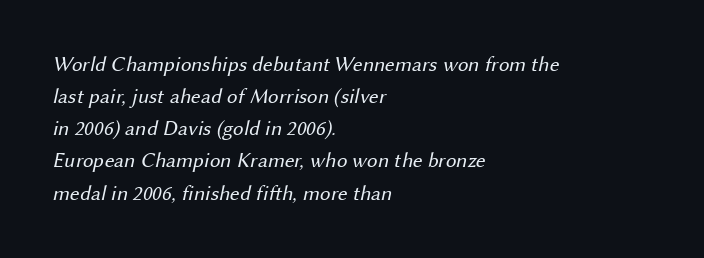
The image shows 21 px text type; set left-aligned, normal line spacing (1.53x), normal letter spacing, not underlined.
